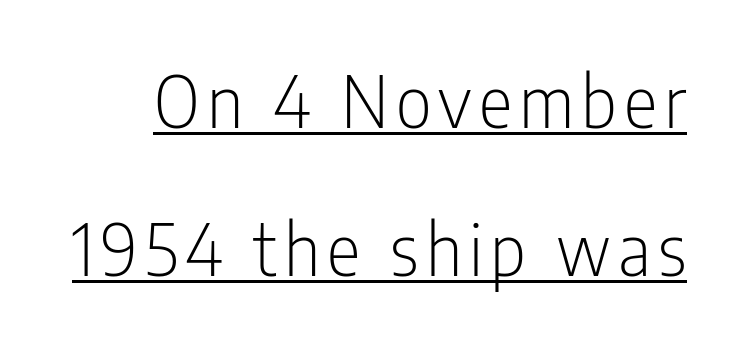
Q: Is the text bold? A: No.
Q: Is the text italic (slanted)? A: No, it is upright.
Q: Is the typeface a serif or a sans-serif typeface? A: Sans-serif.
Q: Is the text underlined? A: Yes.
Q: Is the spacing between lines tight, normal or loose? A: Loose.
Q: Width (condensed, normal, or wide)? A: Condensed.
Q: Stroke contrast? A: Low.
Q: x-height? A: Medium.
Q: Monospaced? A: No.
